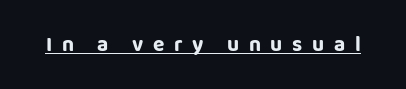
Q: Is the text italic (slanted)? A: No, it is upright.
Q: Is the text underlined? A: Yes.
Q: Is the spacing between letters normal or unusually wide? A: Unusually wide.
